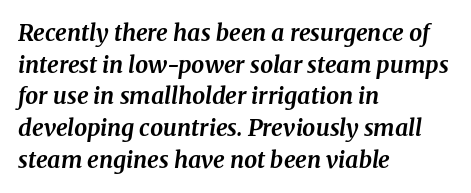
{"italic": "yes", "lean": "right", "slant_degrees": 8, "bold": "yes", "underline": "no", "align": "left", "line_spacing": "normal", "line_spacing_ratio": 1.38, "letter_spacing": "normal", "letter_spacing_em": 0.0, "glyph_px": 23}
